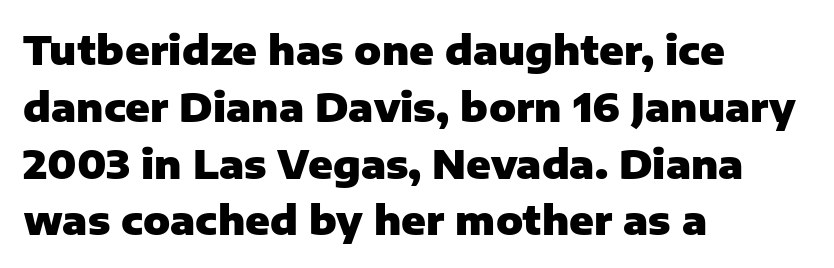
{"serif": "no", "italic": "no", "bold": "yes", "weight": "heavy", "width": "normal", "stroke_contrast": "low", "x_height": "medium", "monospaced": "no", "underline": "no", "align": "left", "line_spacing": "normal", "line_spacing_ratio": 1.42, "letter_spacing": "normal", "letter_spacing_em": 0.0, "glyph_px": 40}
